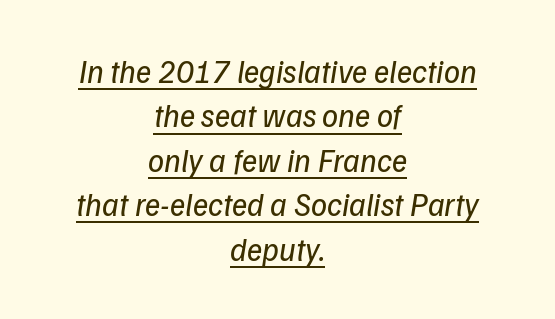
The image shows 32 px regular-weight type, italic (leaning right); set centered, normal line spacing (1.39x), normal letter spacing, underlined; low stroke contrast and a medium x-height.
